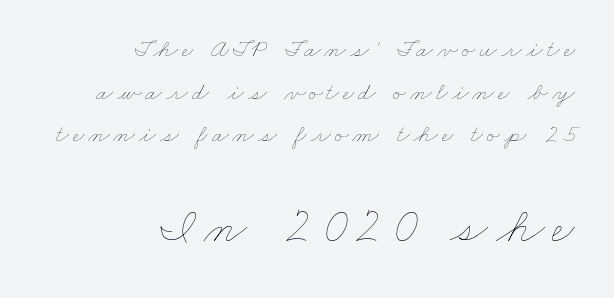
{"bold": "no", "weight": "thin", "width": "wide", "stroke_contrast": "low", "x_height": "small", "monospaced": "no", "underline": "no", "align": "right", "line_spacing_ratio": 1.71, "larger_block": "second", "size_ratio": 2.0, "glyph_px": 50}
